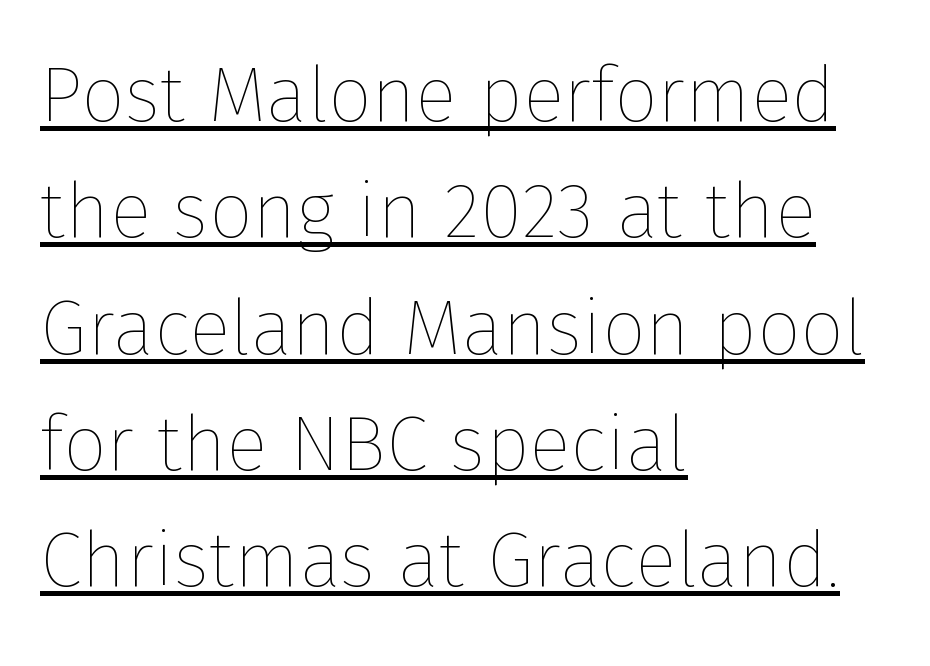
{"italic": "no", "bold": "no", "weight": "thin", "width": "normal", "stroke_contrast": "low", "x_height": "medium", "monospaced": "no", "underline": "yes", "align": "left", "line_spacing": "normal", "line_spacing_ratio": 1.51, "letter_spacing": "normal", "letter_spacing_em": 0.0, "glyph_px": 77}
